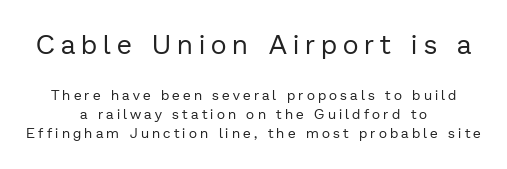
{"italic": "no", "bold": "no", "underline": "no", "align": "center", "line_spacing": "normal", "line_spacing_ratio": 1.38, "letter_spacing": "wide", "letter_spacing_em": 0.23, "larger_block": "first", "size_ratio": 1.93, "glyph_px": 27}
